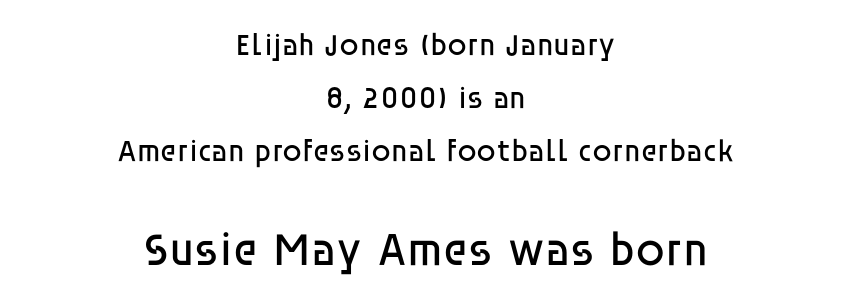
{"serif": "no", "italic": "no", "bold": "no", "weight": "regular", "width": "normal", "stroke_contrast": "low", "x_height": "large", "monospaced": "no", "underline": "no", "align": "center", "line_spacing_ratio": 1.71, "letter_spacing": "normal", "letter_spacing_em": 0.0, "larger_block": "second", "size_ratio": 1.52, "glyph_px": 47}
